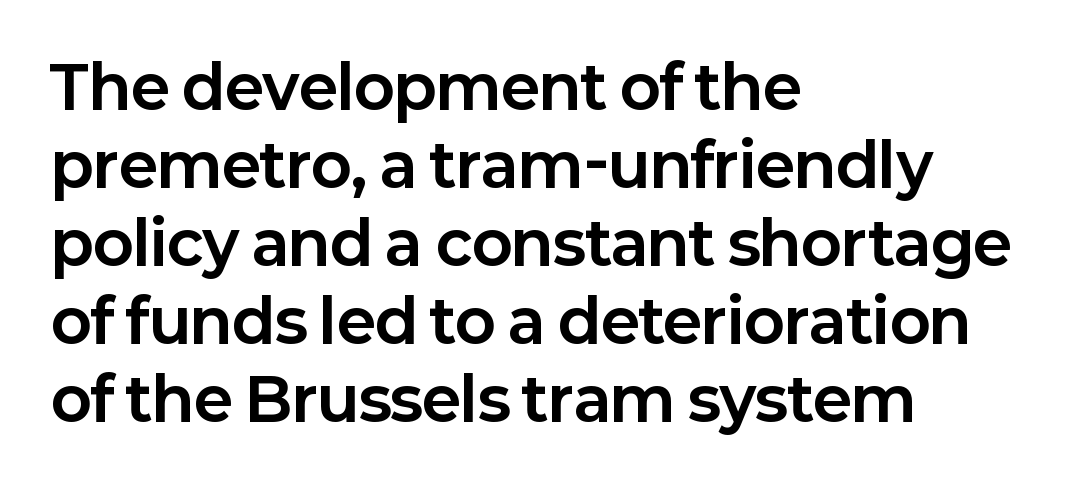
The type family on display is of the sans-serif kind. Rendered with straight, roman letterforms. The passage shown is emphatically bold. Caption: multi-line text, flush left, ragged right.
